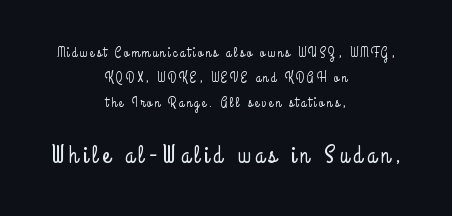
Q: Is the text underlined? A: No.
Q: How is the paragraph aligned? A: Centered.
Q: Which block of text is set in a larger size, the first (top) or the second (bottom)? A: The second (bottom) one.
